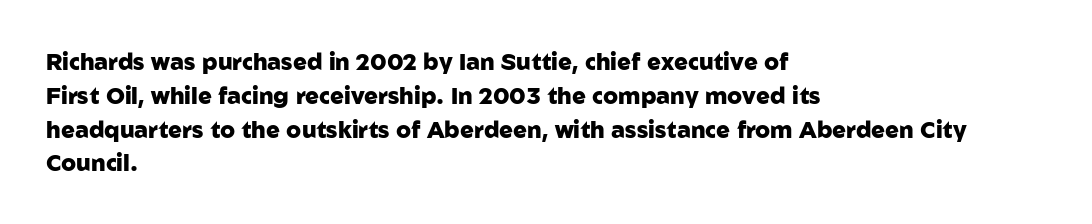
{"italic": "no", "bold": "yes", "underline": "no", "align": "left", "line_spacing": "normal", "line_spacing_ratio": 1.47, "letter_spacing": "normal", "letter_spacing_em": 0.0, "glyph_px": 23}
